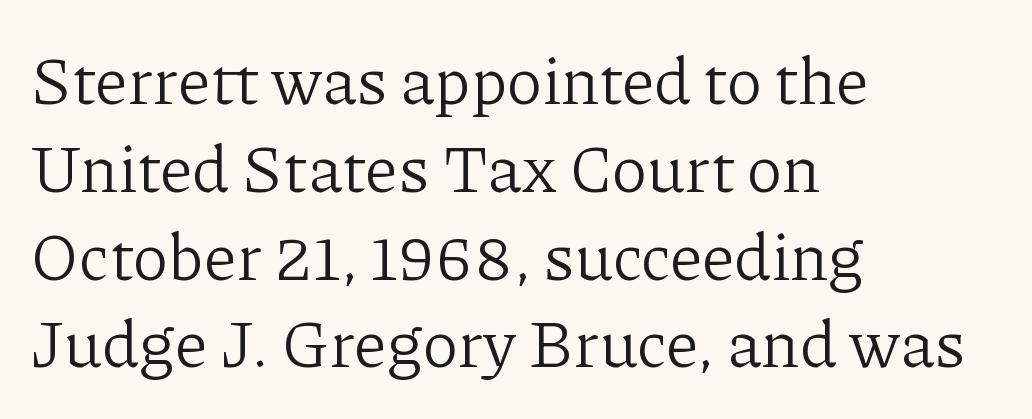
The image shows 66 px light serif type, upright; set left-aligned, normal line spacing (1.33x), normal letter spacing, not underlined; low stroke contrast and a medium x-height.
